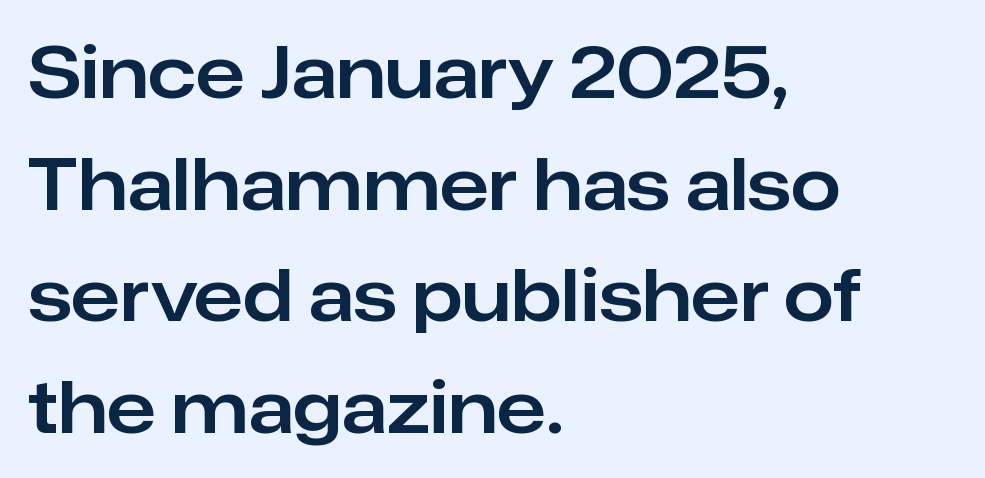
Note the varied advance widths — an 'i' is clearly narrower than an 'm'. You can tell it's not italic because the verticals are truly vertical. Rule under the text: the space is simply empty. All the whitespace from short lines collects on the right. Classification — sans serif. One glance says typical: line gaps are just what's usual.
